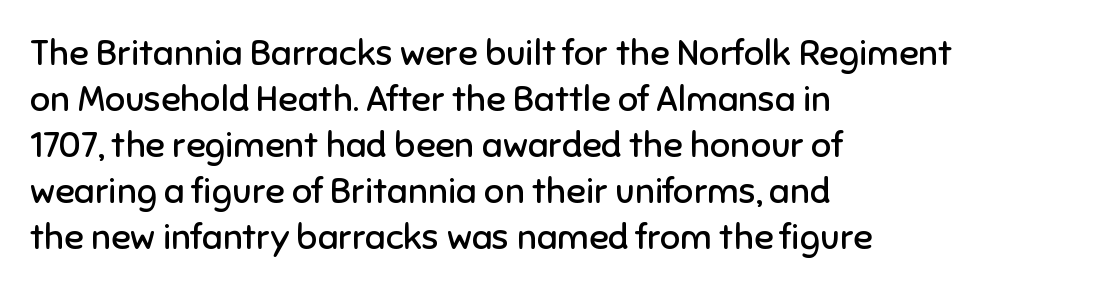
The space beneath each line is pristine and unruled. The vertical gap from one line to the next is medium. A typesetter would label this face a sans. In CSS terms this would be text-align: left. Compared with a typical body face, this is equally light or lighter still.
